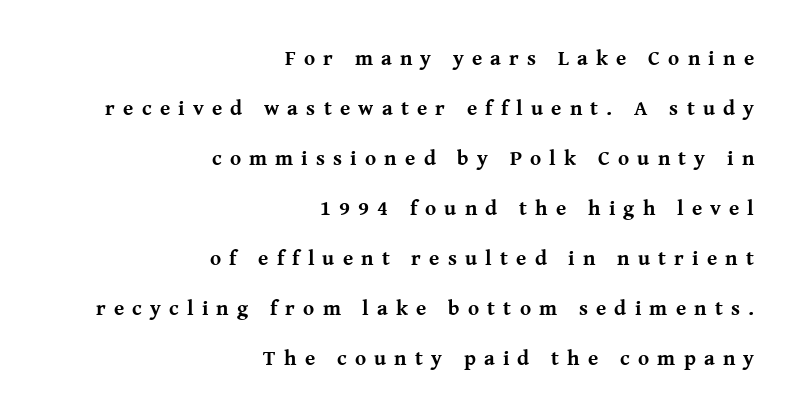
{"italic": "no", "bold": "yes", "underline": "no", "align": "right", "line_spacing": "loose", "line_spacing_ratio": 2.38, "letter_spacing": "wide", "letter_spacing_em": 0.39, "glyph_px": 21}
